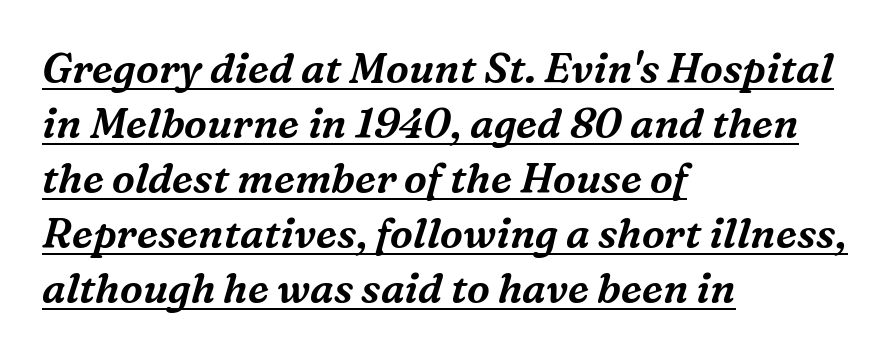
Q: Is the text italic (slanted)? A: Yes, it leans right by about 16 degrees.
Q: Is the typeface a serif or a sans-serif typeface? A: Serif.
Q: Is the text underlined? A: Yes.
Q: How is the paragraph aligned? A: Left-aligned.
Q: Is the spacing between letters normal or unusually wide? A: Normal.
Q: Is the spacing between lines tight, normal or loose? A: Normal.
Q: Width (condensed, normal, or wide)? A: Normal.
Q: Stroke contrast? A: Medium.
Q: x-height? A: Medium.
Q: Monospaced? A: No.
